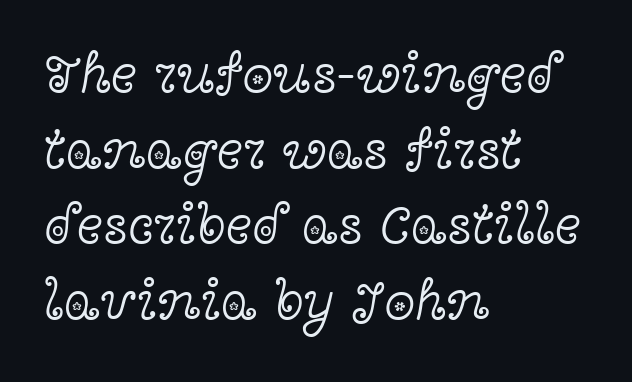
{"serif": "yes", "bold": "no", "weight": "light", "width": "wide", "x_height": "medium", "monospaced": "no", "underline": "no", "align": "left", "line_spacing": "normal", "line_spacing_ratio": 1.35, "letter_spacing": "normal", "letter_spacing_em": 0.0, "glyph_px": 56}
